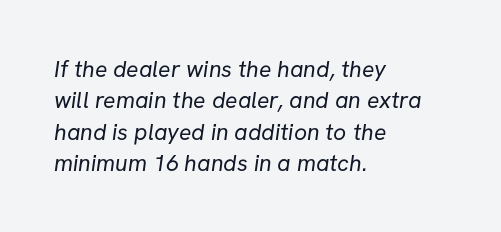
The line texture is even and compact thanks to regular tracking. The passage shown is not underscored anywhere. The typeface has the unassuming heft of standard copy or less. The rendering anchors every line to the left-hand side.
